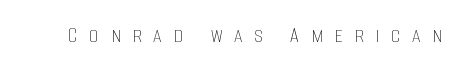
{"italic": "no", "bold": "no", "underline": "no", "letter_spacing": "wide", "letter_spacing_em": 0.48, "glyph_px": 24}
